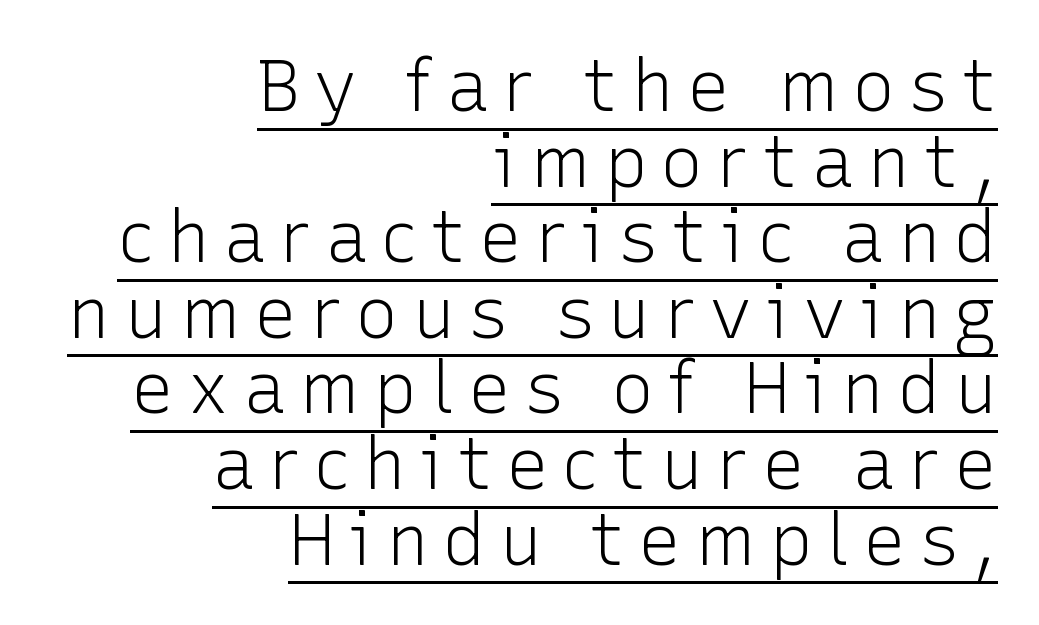
{"serif": "no", "italic": "no", "bold": "no", "weight": "light", "width": "normal", "stroke_contrast": "low", "x_height": "medium", "monospaced": "no", "underline": "yes", "align": "right", "line_spacing": "tight", "line_spacing_ratio": 1.05, "glyph_px": 72}
